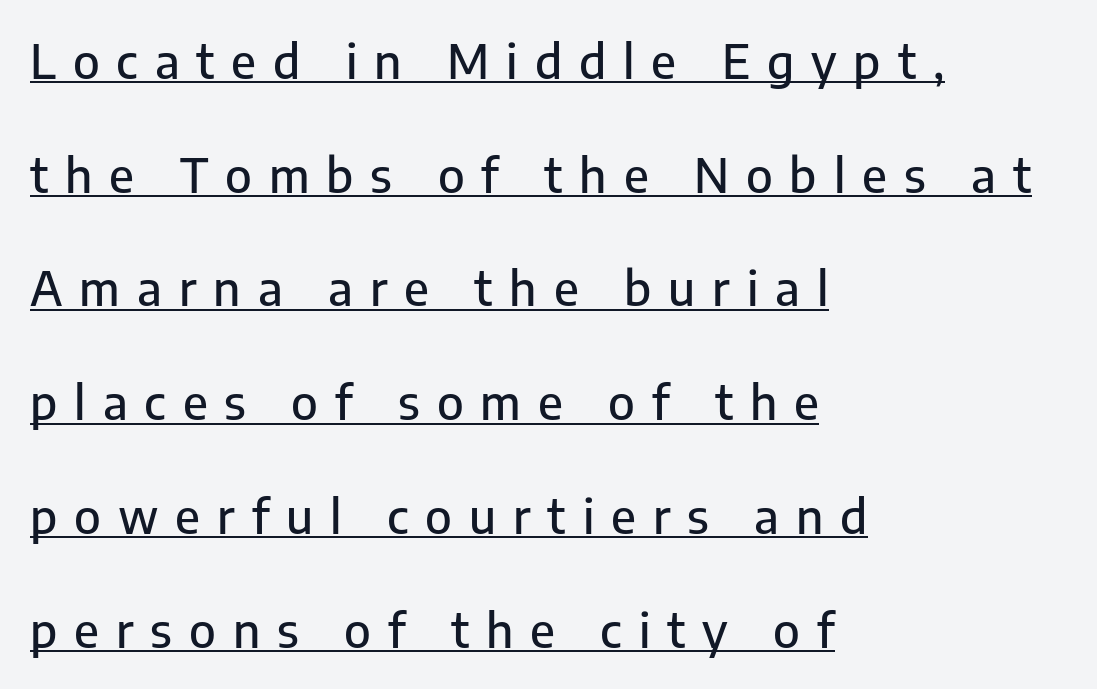
{"serif": "no", "italic": "no", "width": "normal", "stroke_contrast": "low", "x_height": "medium", "monospaced": "no", "underline": "yes", "align": "left", "line_spacing": "loose", "line_spacing_ratio": 2.42, "letter_spacing": "wide", "letter_spacing_em": 0.36, "glyph_px": 47}
